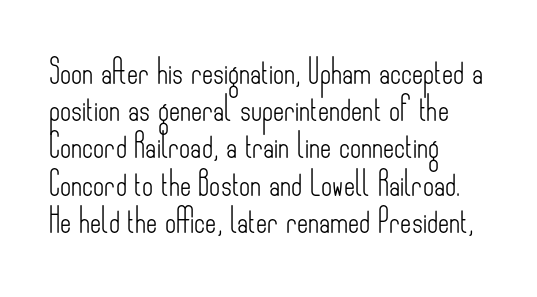
The image shows 24 px text type, upright; set left-aligned, normal line spacing (1.55x), normal letter spacing, not underlined.
